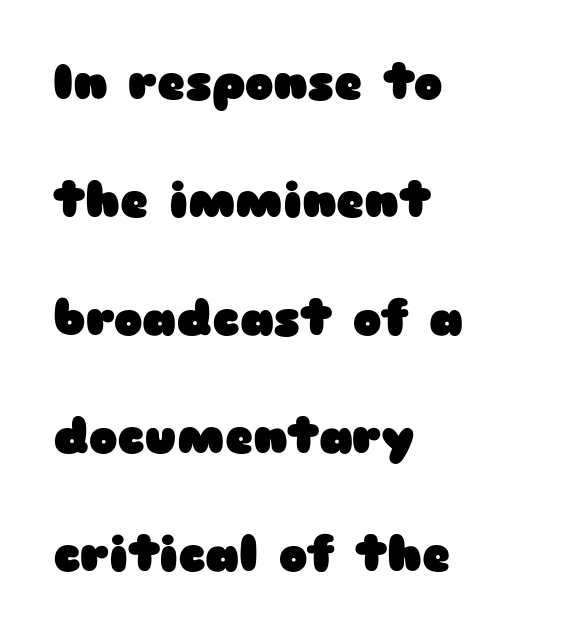
Q: Is the text bold? A: Yes.
Q: Is the text italic (slanted)? A: No, it is upright.
Q: Is the typeface a serif or a sans-serif typeface? A: Sans-serif.
Q: Is the text underlined? A: No.
Q: How is the paragraph aligned? A: Left-aligned.
Q: Is the spacing between letters normal or unusually wide? A: Normal.
Q: Is the spacing between lines tight, normal or loose? A: Loose.
Q: Width (condensed, normal, or wide)? A: Wide.
Q: Stroke contrast? A: Low.
Q: x-height? A: Medium.
Q: Monospaced? A: No.
